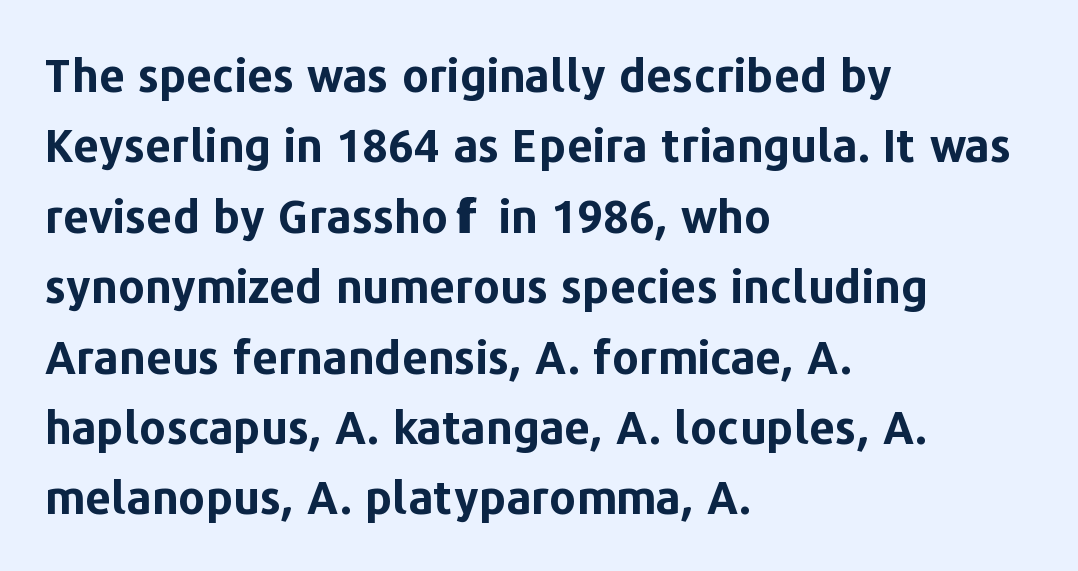
{"serif": "no", "italic": "no", "bold": "yes", "weight": "bold", "width": "normal", "stroke_contrast": "low", "x_height": "medium", "monospaced": "no", "underline": "no", "align": "left", "line_spacing": "normal", "line_spacing_ratio": 1.53, "letter_spacing": "normal", "letter_spacing_em": 0.0, "glyph_px": 46}
